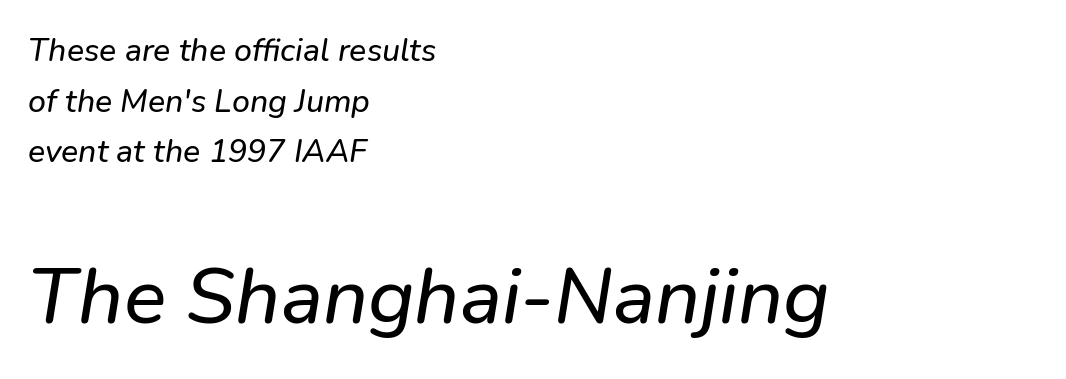
The image shows 79 px text type, italic (leaning right); set left-aligned, normal line spacing (1.58x), normal letter spacing, not underlined; the second (bottom) block is 2.47x larger; low stroke contrast and a medium x-height.
